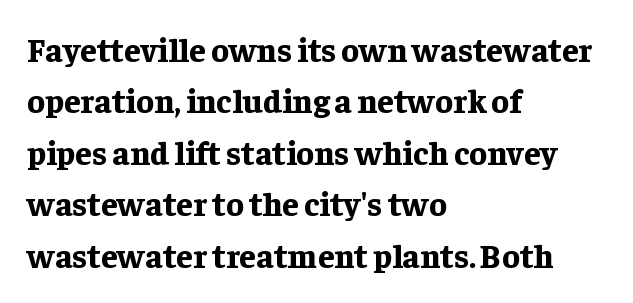
The image shows 33 px bold serif type, upright; set left-aligned, normal line spacing (1.56x), normal letter spacing, not underlined; low stroke contrast and a medium x-height.
